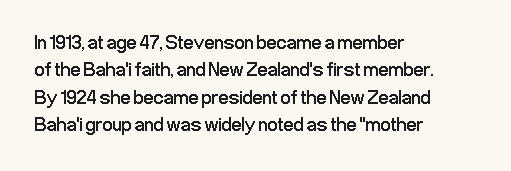
The image shows 20 px text type, upright; set left-aligned, normal line spacing (1.37x), normal letter spacing, not underlined.
